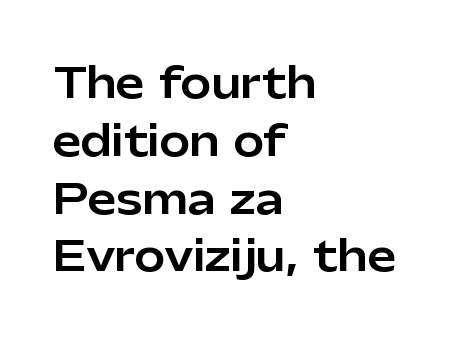
The image shows 41 px sans-serif type, upright; set left-aligned, normal line spacing (1.41x), normal letter spacing, not underlined; low stroke contrast and a medium x-height.
